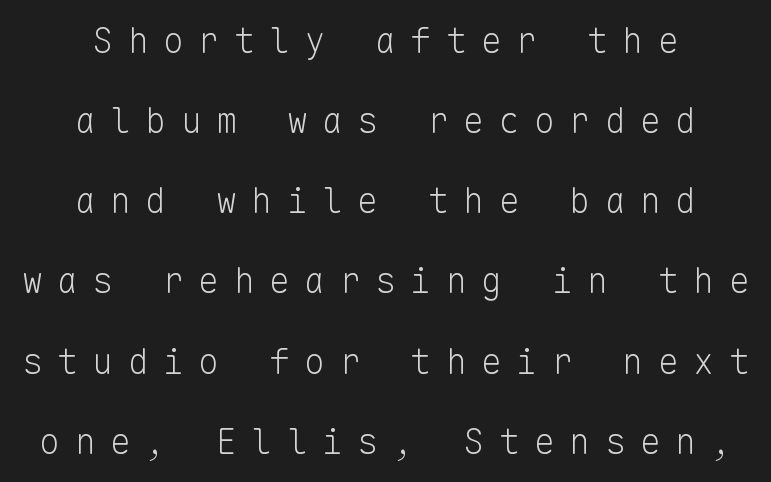
The image shows 35 px light sans-serif type, upright, monospaced; set centered, loose line spacing (2.29x), unusually wide letter spacing (+0.41 em), not underlined; low stroke contrast and a medium x-height.
